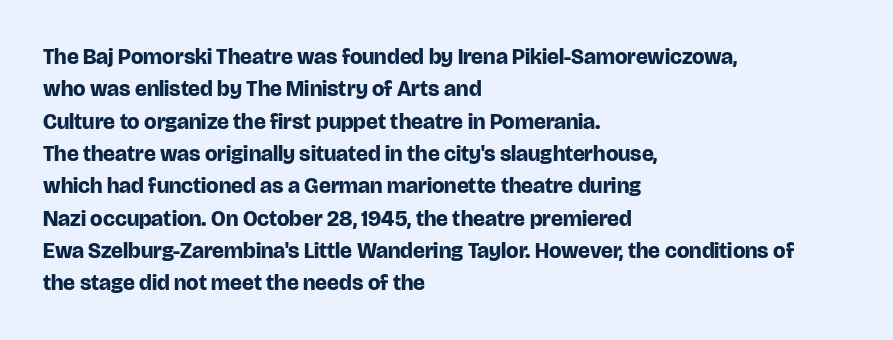
The image shows 22 px bold type, upright; set left-aligned, normal line spacing (1.47x), normal letter spacing, not underlined.
